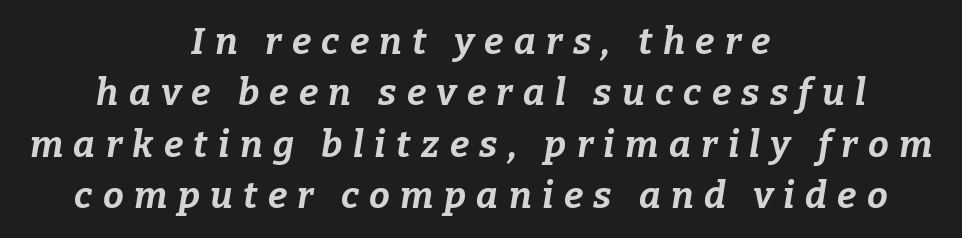
Q: Is the text bold? A: Yes.
Q: Is the text italic (slanted)? A: Yes, it leans right by about 9 degrees.
Q: Is the text underlined? A: No.
Q: How is the paragraph aligned? A: Centered.
Q: Is the spacing between letters normal or unusually wide? A: Unusually wide.
Q: Is the spacing between lines tight, normal or loose? A: Normal.
Q: Width (condensed, normal, or wide)? A: Normal.
Q: Stroke contrast? A: Low.
Q: x-height? A: Medium.
Q: Monospaced? A: No.
